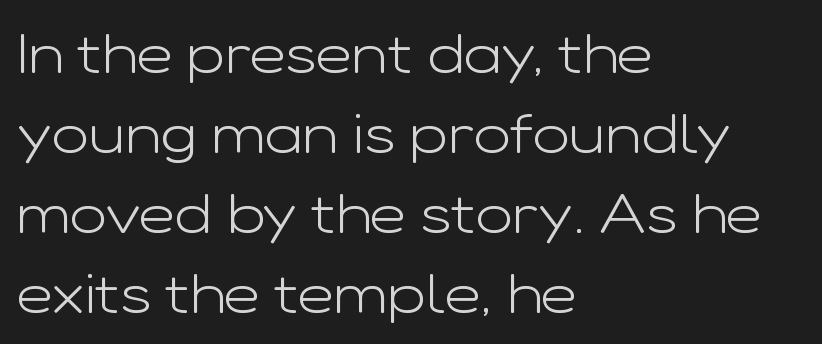
{"serif": "no", "italic": "no", "bold": "no", "weight": "light", "width": "wide", "stroke_contrast": "low", "x_height": "medium", "monospaced": "no", "underline": "no", "align": "left", "line_spacing": "normal", "line_spacing_ratio": 1.43, "letter_spacing": "normal", "letter_spacing_em": 0.0, "glyph_px": 56}
